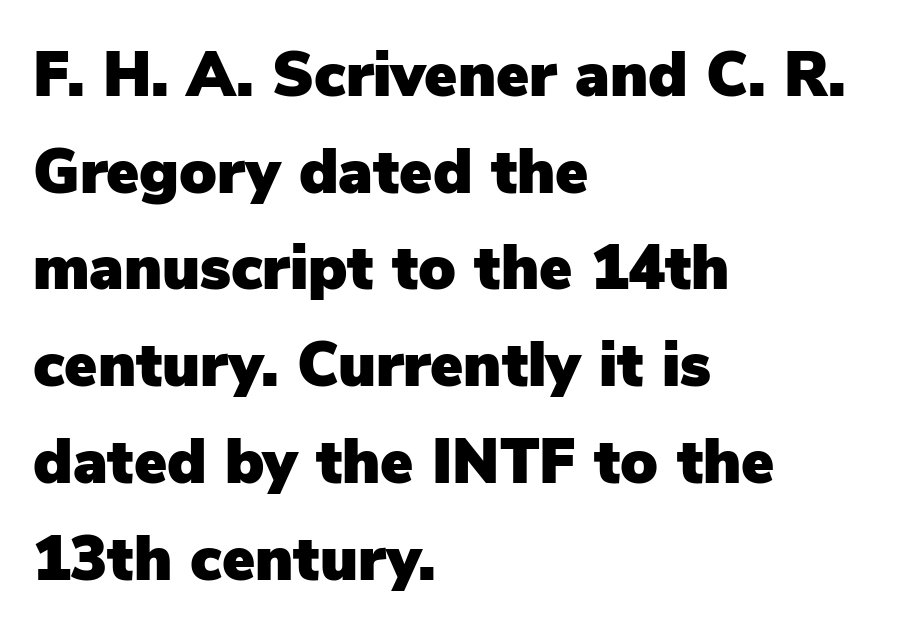
Q: Is the text italic (slanted)? A: No, it is upright.
Q: Is the typeface a serif or a sans-serif typeface? A: Sans-serif.
Q: Is the text underlined? A: No.
Q: How is the paragraph aligned? A: Left-aligned.
Q: Is the spacing between letters normal or unusually wide? A: Normal.
Q: Is the spacing between lines tight, normal or loose? A: Normal.
Q: Width (condensed, normal, or wide)? A: Normal.
Q: Stroke contrast? A: Low.
Q: x-height? A: Medium.
Q: Monospaced? A: No.
